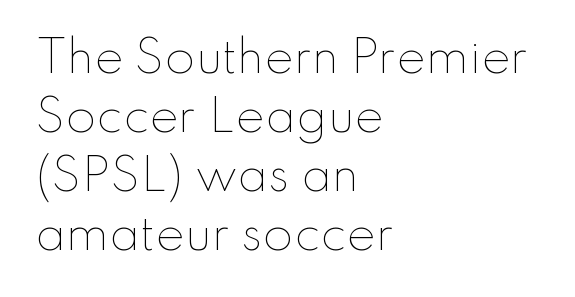
The image shows 44 px thin type, upright; set left-aligned, normal line spacing (1.34x), normal letter spacing, not underlined; low stroke contrast and a small x-height.
